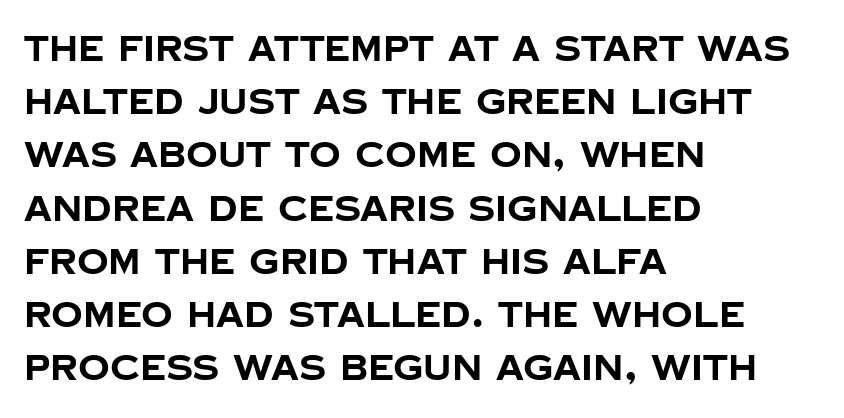
Q: Is the text bold? A: Yes.
Q: Is the text italic (slanted)? A: No, it is upright.
Q: Is the typeface a serif or a sans-serif typeface? A: Sans-serif.
Q: Is the text underlined? A: No.
Q: How is the paragraph aligned? A: Left-aligned.
Q: Is the spacing between letters normal or unusually wide? A: Normal.
Q: Is the spacing between lines tight, normal or loose? A: Normal.
Q: Width (condensed, normal, or wide)? A: Normal.
Q: Stroke contrast? A: Low.
Q: x-height? A: Large.
Q: Monospaced? A: No.
